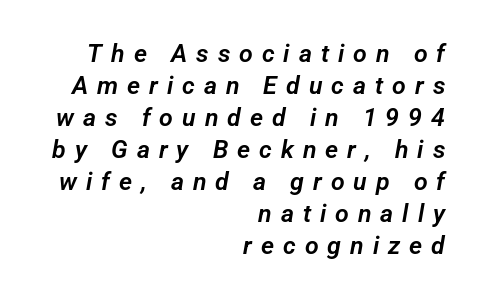
Line ends are locked; line starts wander. The string is rendered with underlining switched off. Reading down the column, the eye jumps a familiar distance to each next line. The tracking jumps out immediately: characters are airy and widely separated.
